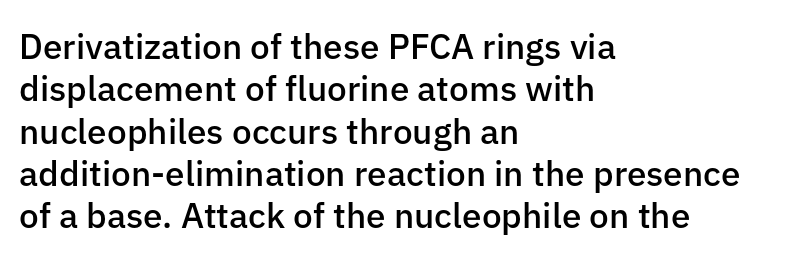
{"serif": "no", "italic": "no", "bold": "semi", "weight": "semibold", "width": "normal", "stroke_contrast": "low", "x_height": "medium", "monospaced": "no", "underline": "no", "align": "left", "line_spacing_ratio": 1.21, "letter_spacing": "normal", "letter_spacing_em": 0.0, "glyph_px": 35}
